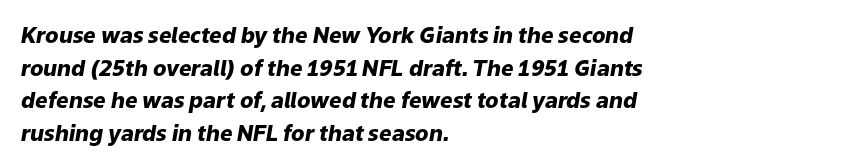
{"italic": "yes", "lean": "right", "slant_degrees": 9, "bold": "yes", "underline": "no", "align": "left", "line_spacing": "normal", "line_spacing_ratio": 1.48, "letter_spacing": "normal", "letter_spacing_em": 0.0, "glyph_px": 22}
